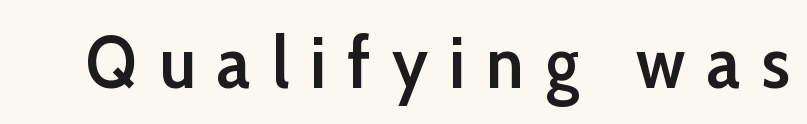
The image shows 73 px semibold sans-serif type, upright; set unusually wide letter spacing (+0.29 em), not underlined; low stroke contrast and a medium x-height.
